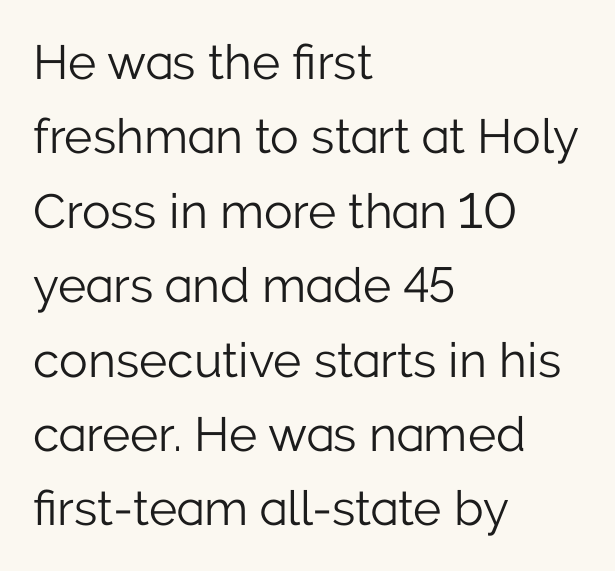
{"serif": "no", "italic": "no", "bold": "no", "weight": "light", "width": "normal", "stroke_contrast": "low", "x_height": "medium", "monospaced": "no", "underline": "no", "align": "left", "line_spacing": "normal", "line_spacing_ratio": 1.55, "letter_spacing": "normal", "letter_spacing_em": 0.0, "glyph_px": 48}
